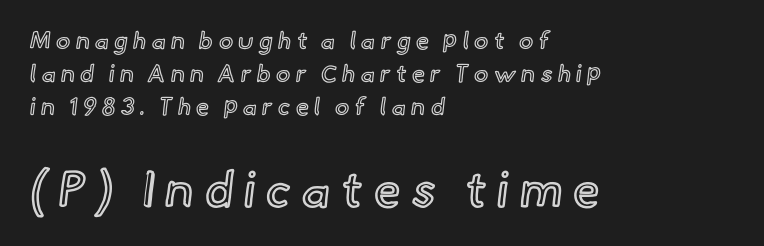
Q: Is the text italic (slanted)? A: Yes.
Q: Is the text underlined? A: No.
Q: How is the paragraph aligned? A: Left-aligned.
Q: Is the spacing between letters normal or unusually wide? A: Unusually wide.
Q: Is the spacing between lines tight, normal or loose? A: Normal.
Q: Which block of text is set in a larger size, the first (top) or the second (bottom)? A: The second (bottom) one.
Q: Width (condensed, normal, or wide)? A: Normal.
Q: x-height? A: Small.
Q: Monospaced? A: No.
